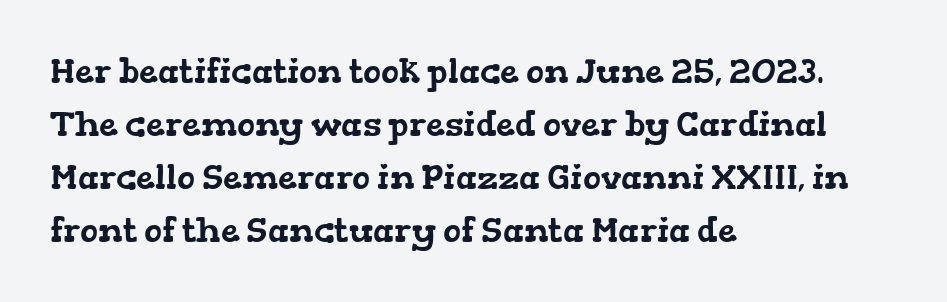
Q: Is the typeface a serif or a sans-serif typeface? A: Serif.
Q: Is the text underlined? A: No.
Q: How is the paragraph aligned? A: Left-aligned.
Q: Is the spacing between letters normal or unusually wide? A: Normal.
Q: Is the spacing between lines tight, normal or loose? A: Normal.
Q: Width (condensed, normal, or wide)? A: Wide.
Q: Stroke contrast? A: Low.
Q: x-height? A: Medium.
Q: Monospaced? A: No.
